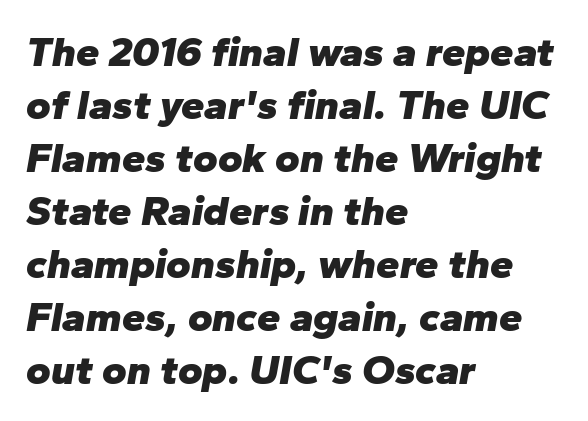
Q: Is the text bold? A: Yes.
Q: Is the text italic (slanted)? A: Yes, it leans right by about 10 degrees.
Q: Is the text underlined? A: No.
Q: How is the paragraph aligned? A: Left-aligned.
Q: Is the spacing between letters normal or unusually wide? A: Normal.
Q: Is the spacing between lines tight, normal or loose? A: Normal.
Q: Width (condensed, normal, or wide)? A: Normal.
Q: Stroke contrast? A: Low.
Q: x-height? A: Medium.
Q: Monospaced? A: No.
